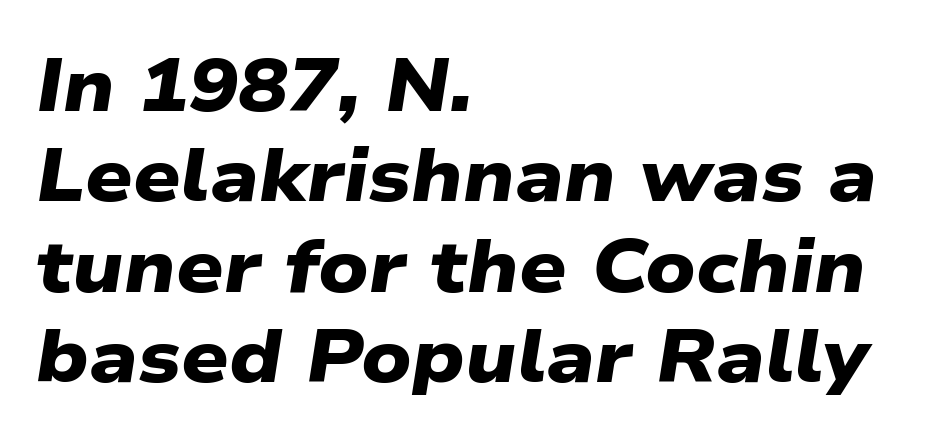
{"serif": "no", "bold": "yes", "weight": "heavy", "width": "wide", "stroke_contrast": "low", "x_height": "medium", "monospaced": "no", "underline": "no", "align": "left", "line_spacing_ratio": 1.22, "letter_spacing": "normal", "letter_spacing_em": 0.0, "glyph_px": 74}
